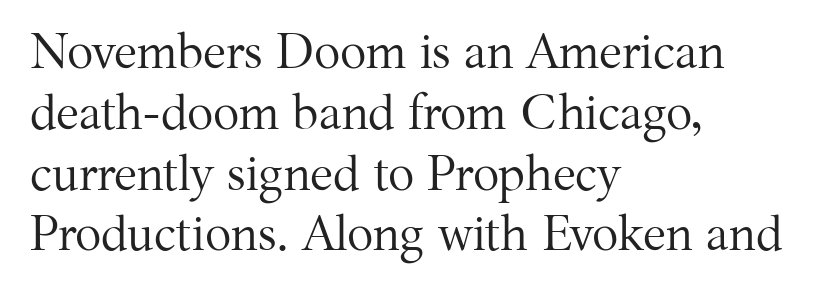
The image shows 49 px regular-weight serif type, upright; set left-aligned, line spacing 1.24x, normal letter spacing, not underlined; medium stroke contrast and a medium x-height.
